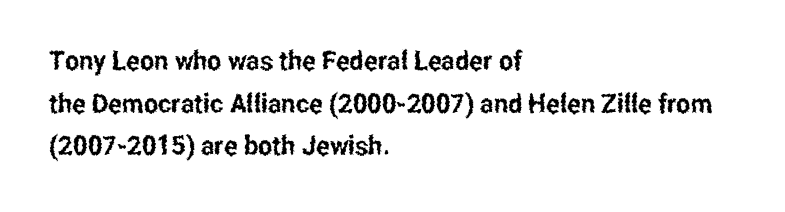
The words here are not underlined. Upright lettering throughout. This rendering leaves character spacing at its baseline value. These lines stack with their left ends in a neat column. Vertical spacing — default.
